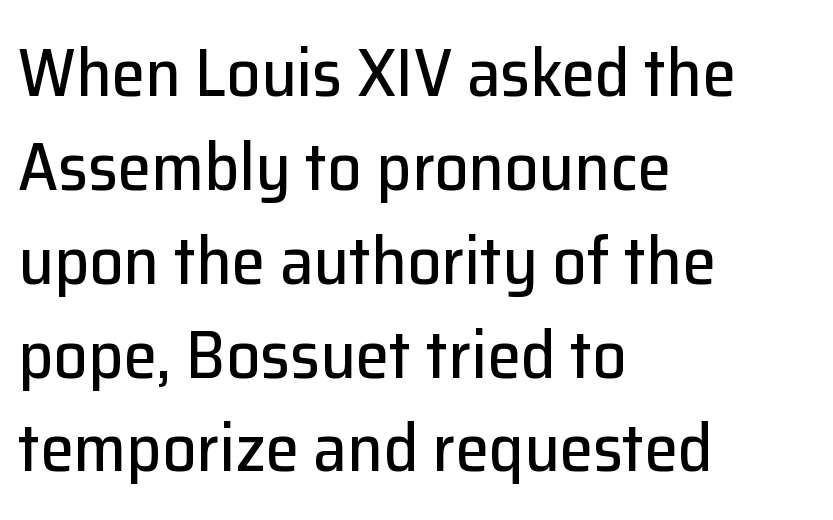
{"serif": "no", "italic": "no", "width": "normal", "stroke_contrast": "low", "x_height": "medium", "monospaced": "no", "underline": "no", "align": "left", "line_spacing": "normal", "line_spacing_ratio": 1.38, "letter_spacing": "normal", "letter_spacing_em": 0.0, "glyph_px": 68}
